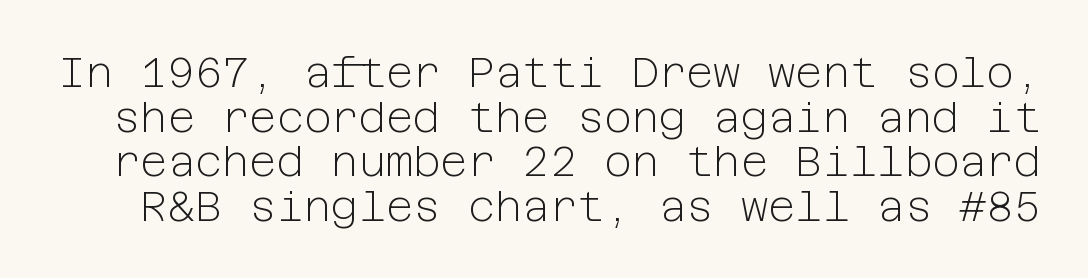
{"serif": "no", "italic": "no", "bold": "no", "weight": "light", "width": "normal", "stroke_contrast": "low", "x_height": "medium", "underline": "no", "line_spacing": "tight", "line_spacing_ratio": 1.06, "letter_spacing": "normal", "letter_spacing_em": 0.0, "glyph_px": 42}
